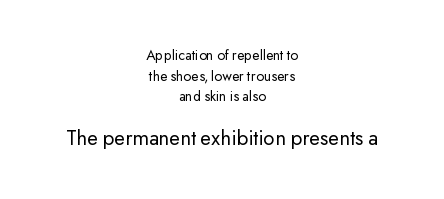
The image shows 22 px text type, upright; set centered, normal line spacing (1.38x), normal letter spacing, not underlined; the second (bottom) block is 1.47x larger.
